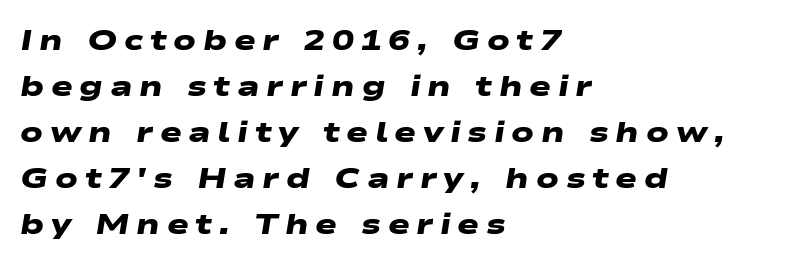
{"serif": "no", "bold": "yes", "weight": "heavy", "width": "wide", "stroke_contrast": "low", "x_height": "medium", "monospaced": "no", "underline": "no", "align": "left", "line_spacing": "normal", "line_spacing_ratio": 1.59, "letter_spacing": "wide", "letter_spacing_em": 0.23, "glyph_px": 29}
